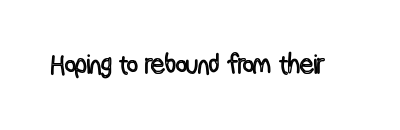
The image shows 27 px text type, upright; set normal letter spacing, not underlined.
